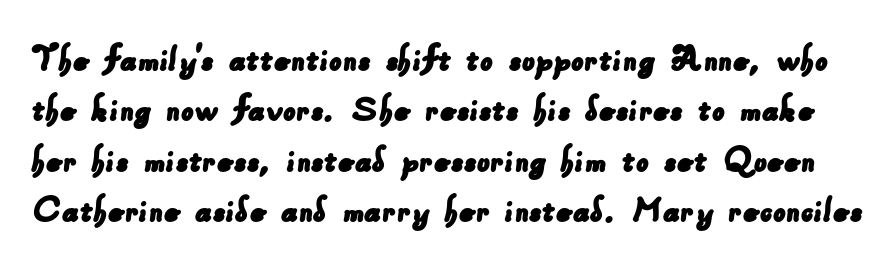
The image shows 40 px sans-serif type; set normal line spacing (1.26x), normal letter spacing, not underlined; low stroke contrast and a small x-height.
